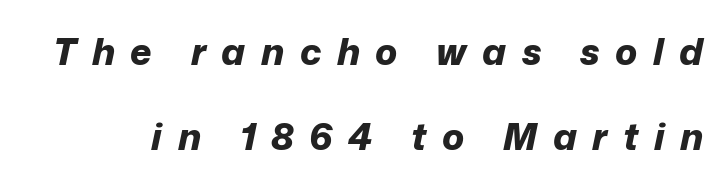
{"italic": "yes", "lean": "right", "slant_degrees": 12, "bold": "yes", "weight": "bold", "width": "normal", "stroke_contrast": "low", "x_height": "medium", "monospaced": "no", "underline": "no", "line_spacing": "loose", "line_spacing_ratio": 2.31, "letter_spacing": "wide", "letter_spacing_em": 0.42, "glyph_px": 37}
